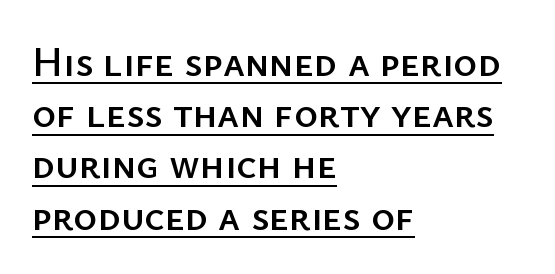
Q: Is the text italic (slanted)? A: No, it is upright.
Q: Is the typeface a serif or a sans-serif typeface? A: Sans-serif.
Q: Is the text underlined? A: Yes.
Q: How is the paragraph aligned? A: Left-aligned.
Q: Is the spacing between letters normal or unusually wide? A: Normal.
Q: Is the spacing between lines tight, normal or loose? A: Normal.
Q: Width (condensed, normal, or wide)? A: Normal.
Q: Stroke contrast? A: Low.
Q: x-height? A: Medium.
Q: Monospaced? A: No.
